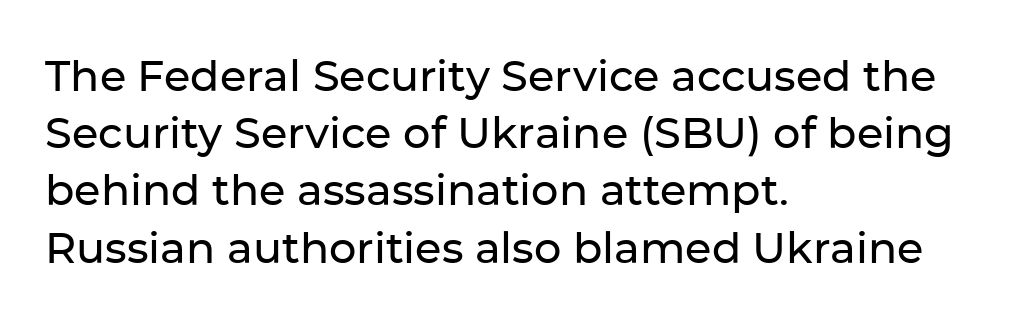
Q: Is the text italic (slanted)? A: No, it is upright.
Q: Is the typeface a serif or a sans-serif typeface? A: Sans-serif.
Q: Is the text underlined? A: No.
Q: How is the paragraph aligned? A: Left-aligned.
Q: Is the spacing between letters normal or unusually wide? A: Normal.
Q: Is the spacing between lines tight, normal or loose? A: Normal.
Q: Width (condensed, normal, or wide)? A: Normal.
Q: Stroke contrast? A: Low.
Q: x-height? A: Medium.
Q: Monospaced? A: No.
